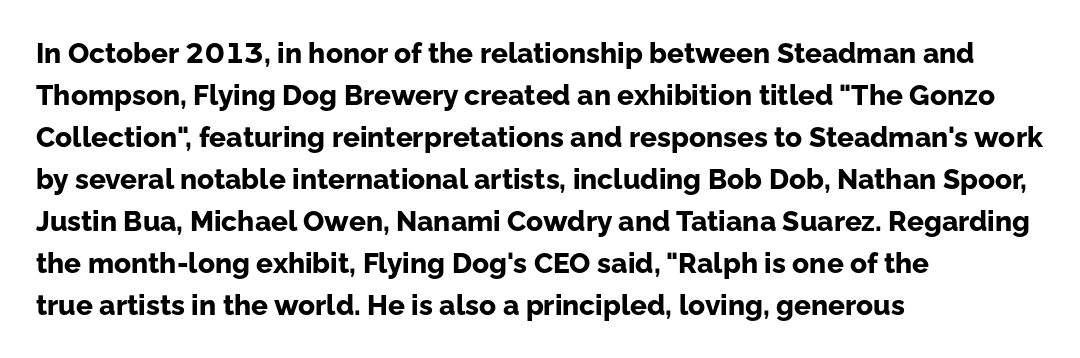
The baseline area is clear. In terms of letterspacing, this is plain default setting. Short and long lines alike share a common starting point at left. This block has exactly the height ordinary leading produces. Posture: vertical.
